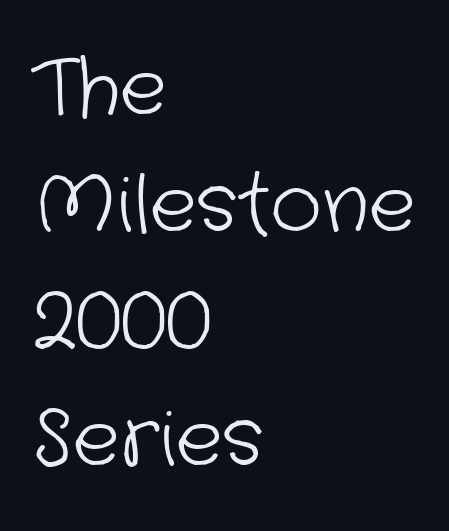
{"serif": "no", "bold": "no", "weight": "light", "width": "normal", "stroke_contrast": "low", "x_height": "medium", "monospaced": "no", "underline": "no", "align": "left", "line_spacing": "normal", "line_spacing_ratio": 1.48, "letter_spacing": "normal", "letter_spacing_em": 0.0, "glyph_px": 79}
